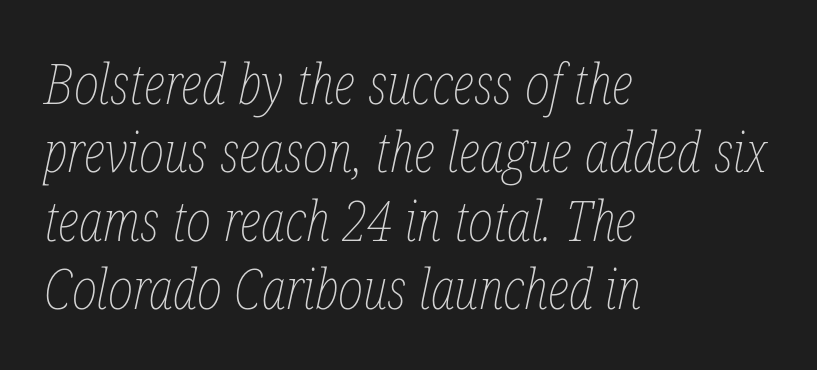
The gap between lines stays unmarked. Visually the block forms a straight wall on the left and a jagged coastline on the right. The text carries the slant typical of an italic or oblique font. Note the varied advance widths — an 'i' is clearly narrower than an 'm'.
